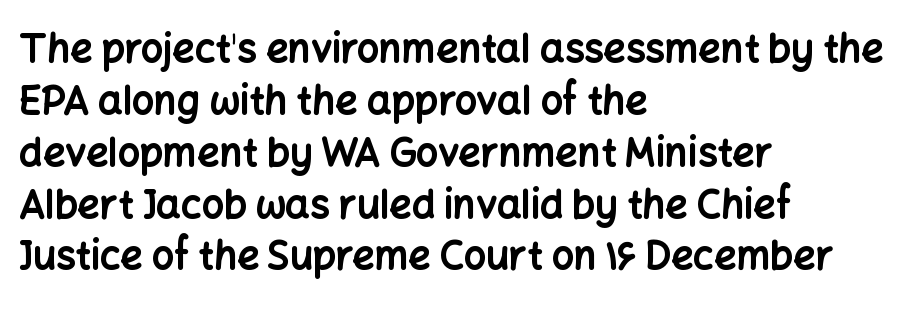
Q: Is the text bold? A: Yes.
Q: Is the text italic (slanted)? A: No, it is upright.
Q: Is the typeface a serif or a sans-serif typeface? A: Sans-serif.
Q: Is the text underlined? A: No.
Q: How is the paragraph aligned? A: Left-aligned.
Q: Is the spacing between letters normal or unusually wide? A: Normal.
Q: Is the spacing between lines tight, normal or loose? A: Normal.
Q: Width (condensed, normal, or wide)? A: Normal.
Q: Stroke contrast? A: Low.
Q: x-height? A: Medium.
Q: Monospaced? A: No.
